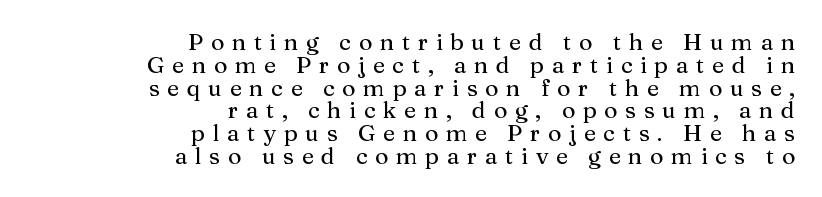
{"italic": "no", "underline": "no", "align": "right", "line_spacing": "tight", "line_spacing_ratio": 0.99, "letter_spacing": "wide", "letter_spacing_em": 0.33, "glyph_px": 23}
